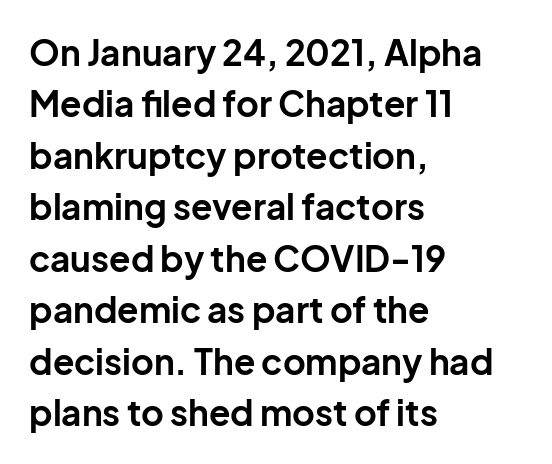
The line texture is even and compact thanks to regular tracking. A typesetter would mark this as roman, not italic. Looks like regular typesetting: each glyph gets only the width it needs. The designer left line spacing at the default. Set as a true bold cut, around the 700 mark. Plain, unruled lines of type.
